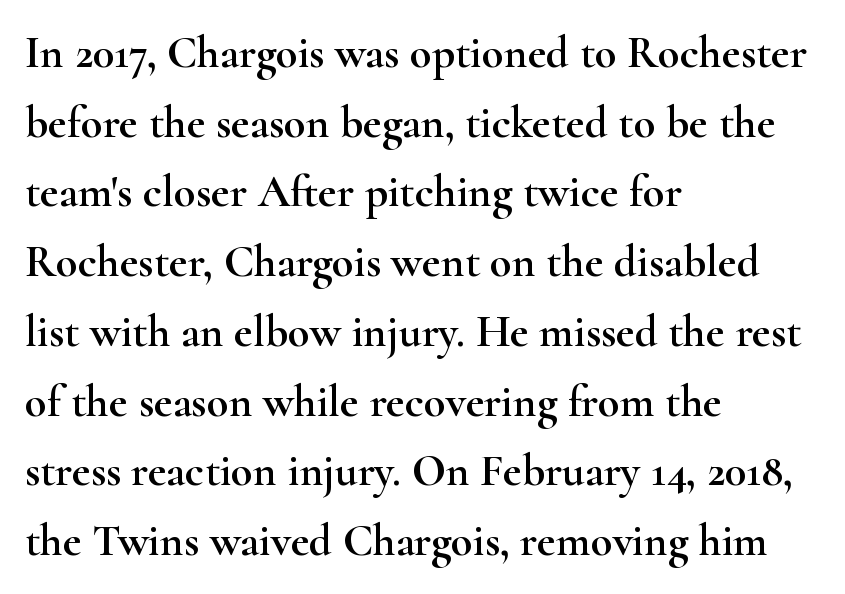
The image shows 45 px wide serif type, upright; set left-aligned, normal line spacing (1.55x), normal letter spacing, not underlined; high stroke contrast and a small x-height.
